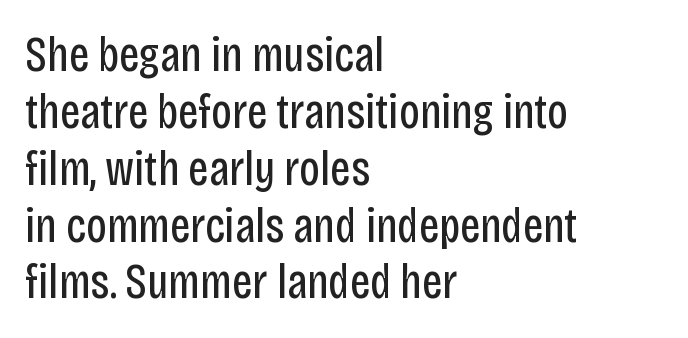
The image shows 49 px regular-weight, condensed sans-serif type, upright; set left-aligned, line spacing 1.16x, normal letter spacing, not underlined; low stroke contrast and a large x-height.
